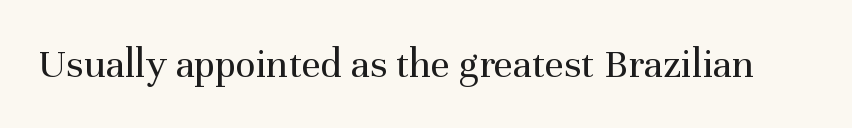
Q: Is the text bold? A: No.
Q: Is the text italic (slanted)? A: No, it is upright.
Q: Is the typeface a serif or a sans-serif typeface? A: Serif.
Q: Is the text underlined? A: No.
Q: Is the spacing between letters normal or unusually wide? A: Normal.
Q: Width (condensed, normal, or wide)? A: Normal.
Q: Stroke contrast? A: Medium.
Q: x-height? A: Medium.
Q: Monospaced? A: No.
